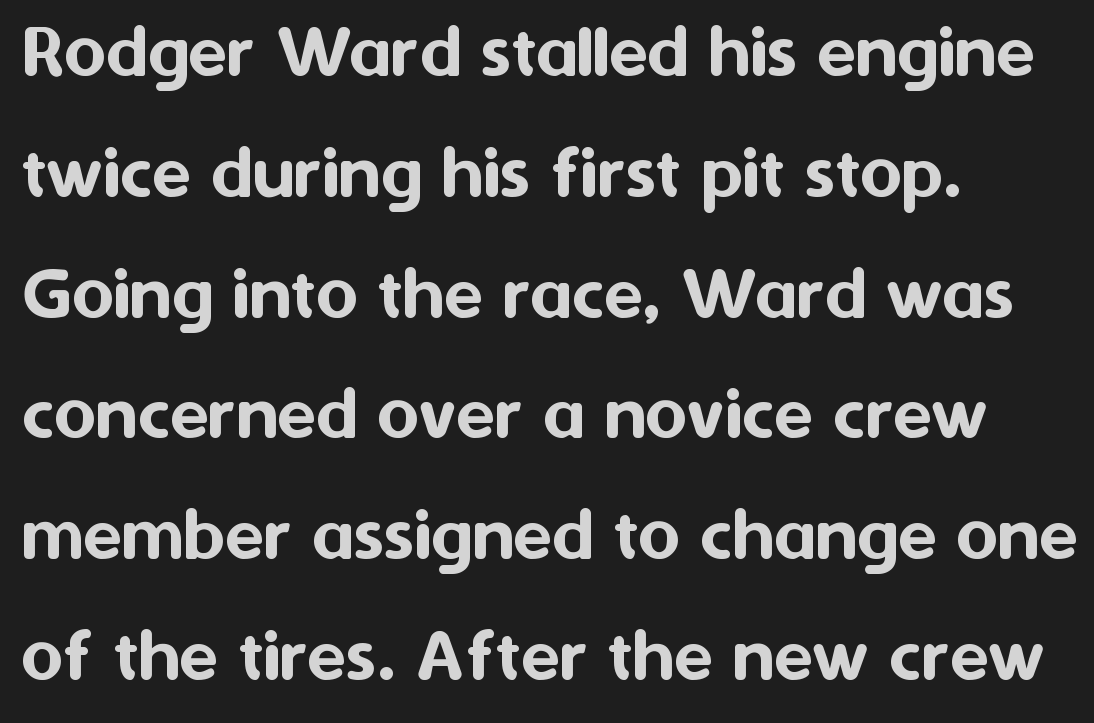
The image shows 80 px sans-serif type, upright; set left-aligned, normal line spacing (1.51x), normal letter spacing, not underlined; medium stroke contrast and a medium x-height.
